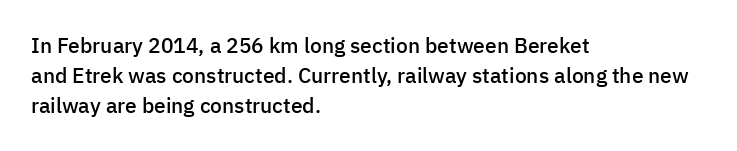
{"italic": "no", "bold": "semi", "underline": "no", "align": "left", "line_spacing": "normal", "line_spacing_ratio": 1.43, "letter_spacing": "normal", "letter_spacing_em": 0.0, "glyph_px": 21}
